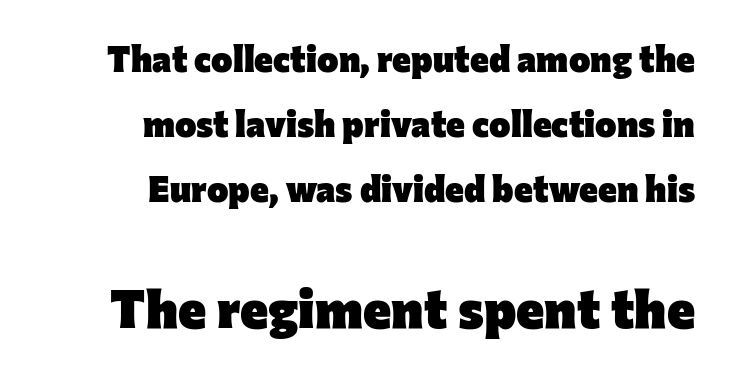
{"serif": "no", "italic": "no", "bold": "yes", "weight": "heavy", "width": "normal", "stroke_contrast": "low", "x_height": "medium", "monospaced": "no", "underline": "no", "align": "right", "line_spacing_ratio": 1.8, "letter_spacing": "normal", "letter_spacing_em": 0.0, "larger_block": "second", "size_ratio": 1.5, "glyph_px": 54}
